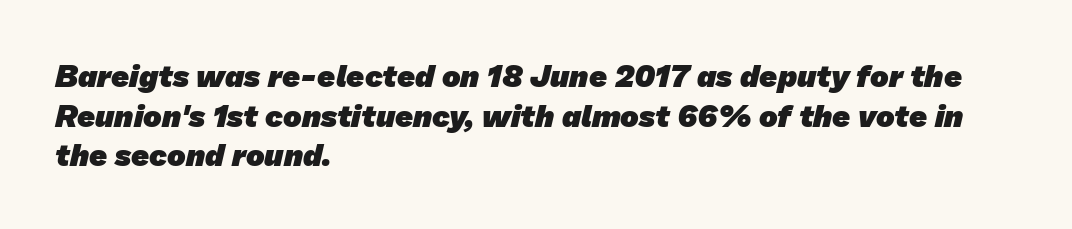
{"serif": "no", "bold": "yes", "weight": "heavy", "width": "normal", "stroke_contrast": "low", "x_height": "medium", "monospaced": "no", "underline": "no", "align": "left", "line_spacing": "normal", "line_spacing_ratio": 1.28, "letter_spacing": "normal", "letter_spacing_em": 0.0, "glyph_px": 31}
